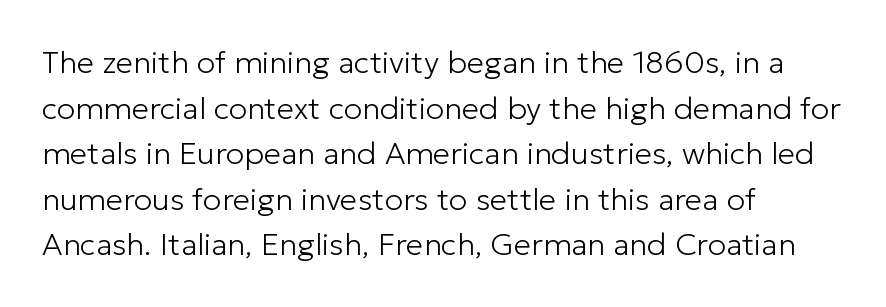
The image shows 31 px light sans-serif type, upright; set left-aligned, normal line spacing (1.47x), normal letter spacing, not underlined; low stroke contrast and a medium x-height.
